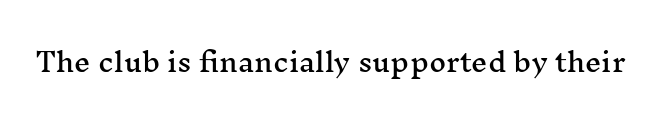
Q: Is the text italic (slanted)? A: No, it is upright.
Q: Is the text underlined? A: No.
Q: Is the spacing between letters normal or unusually wide? A: Normal.
